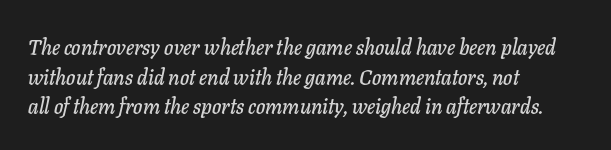
Short and long lines alike share a common starting point at left. Tracking value appears to be zero — textbook default spacing. Posture: slanted. Just letters on the line, the space beneath them empty. A typesetter would call this leading conventional body-copy spacing.
